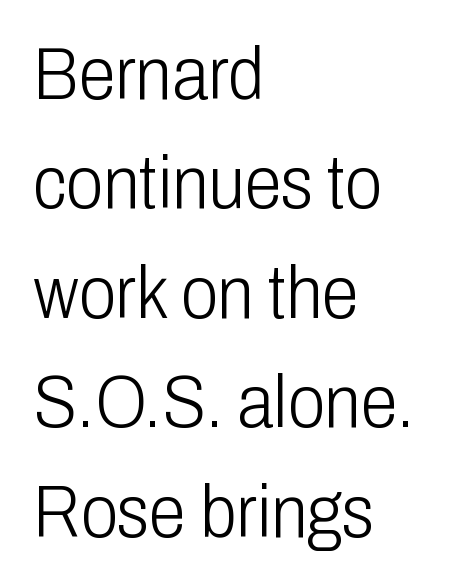
Vertically, the passage feels balanced, rows spaced as you'd expect. Each line starts at the same left margin while the right side varies. Rendered with straight, roman letterforms. Varying glyph widths throughout — classic text-font behaviour. Anything drawn beneath the words? Only blank space. These lines are composed in type without serifs.
